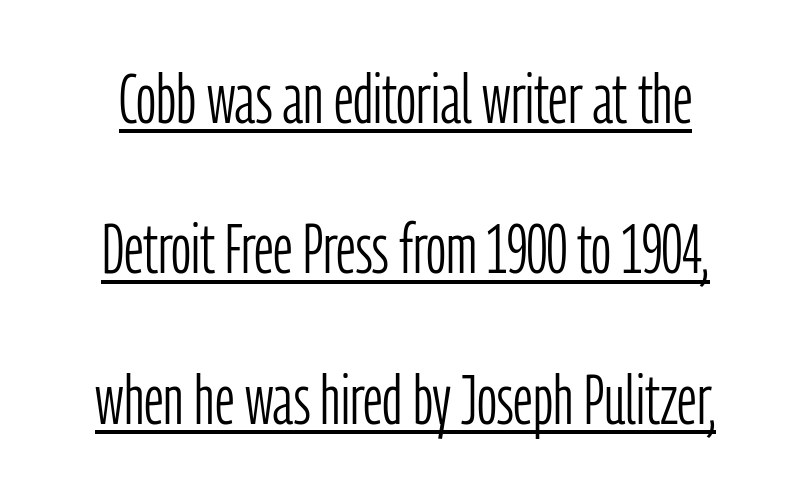
Q: Is the text bold? A: No.
Q: Is the text italic (slanted)? A: No, it is upright.
Q: Is the typeface a serif or a sans-serif typeface? A: Sans-serif.
Q: Is the text underlined? A: Yes.
Q: Is the spacing between letters normal or unusually wide? A: Normal.
Q: Is the spacing between lines tight, normal or loose? A: Loose.
Q: Width (condensed, normal, or wide)? A: Condensed.
Q: Stroke contrast? A: Low.
Q: x-height? A: Medium.
Q: Monospaced? A: No.
